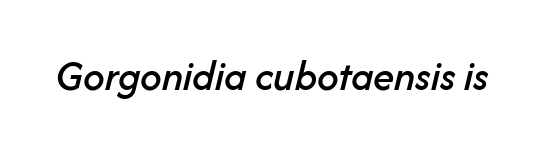
Looks like regular typesetting: each glyph gets only the width it needs. Italic? Definitely — the glyphs are oblique. Characters follow at the spacing the type designer built in. The baseline area is clear.
